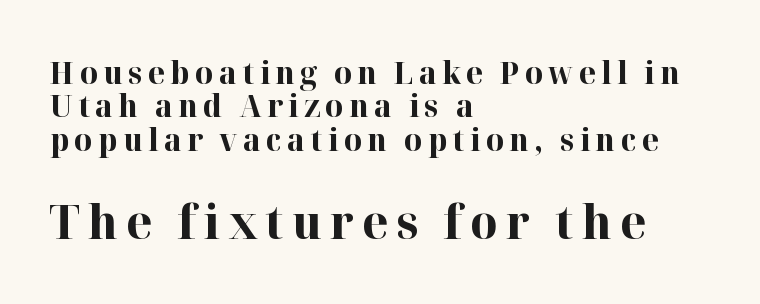
{"serif": "yes", "italic": "no", "bold": "yes", "weight": "bold", "width": "normal", "stroke_contrast": "high", "x_height": "medium", "monospaced": "no", "underline": "no", "align": "left", "line_spacing": "tight", "line_spacing_ratio": 1.08, "larger_block": "second", "size_ratio": 1.52, "glyph_px": 47}
